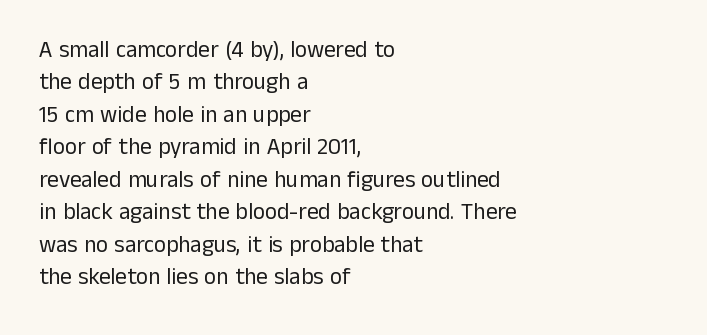
Q: Is the text bold? A: No.
Q: Is the text italic (slanted)? A: No, it is upright.
Q: Is the text underlined? A: No.
Q: How is the paragraph aligned? A: Left-aligned.
Q: Is the spacing between letters normal or unusually wide? A: Normal.
Q: Is the spacing between lines tight, normal or loose? A: Normal.
